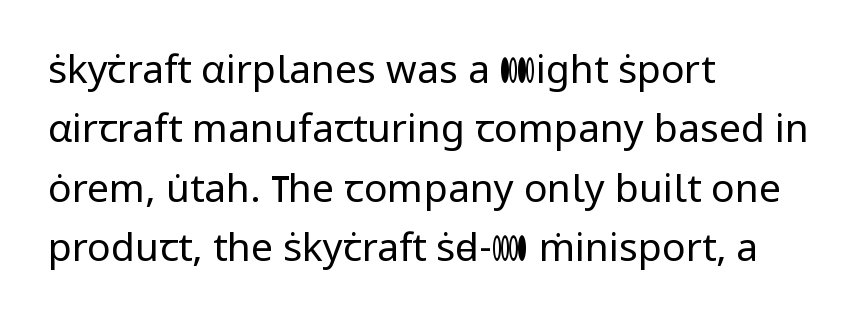
Q: Is the text bold? A: No.
Q: Is the text italic (slanted)? A: No, it is upright.
Q: Is the typeface a serif or a sans-serif typeface? A: Sans-serif.
Q: Is the text underlined? A: No.
Q: How is the paragraph aligned? A: Left-aligned.
Q: Is the spacing between letters normal or unusually wide? A: Normal.
Q: Is the spacing between lines tight, normal or loose? A: Normal.
Q: Width (condensed, normal, or wide)? A: Normal.
Q: Stroke contrast? A: Low.
Q: x-height? A: Medium.
Q: Monospaced? A: No.
